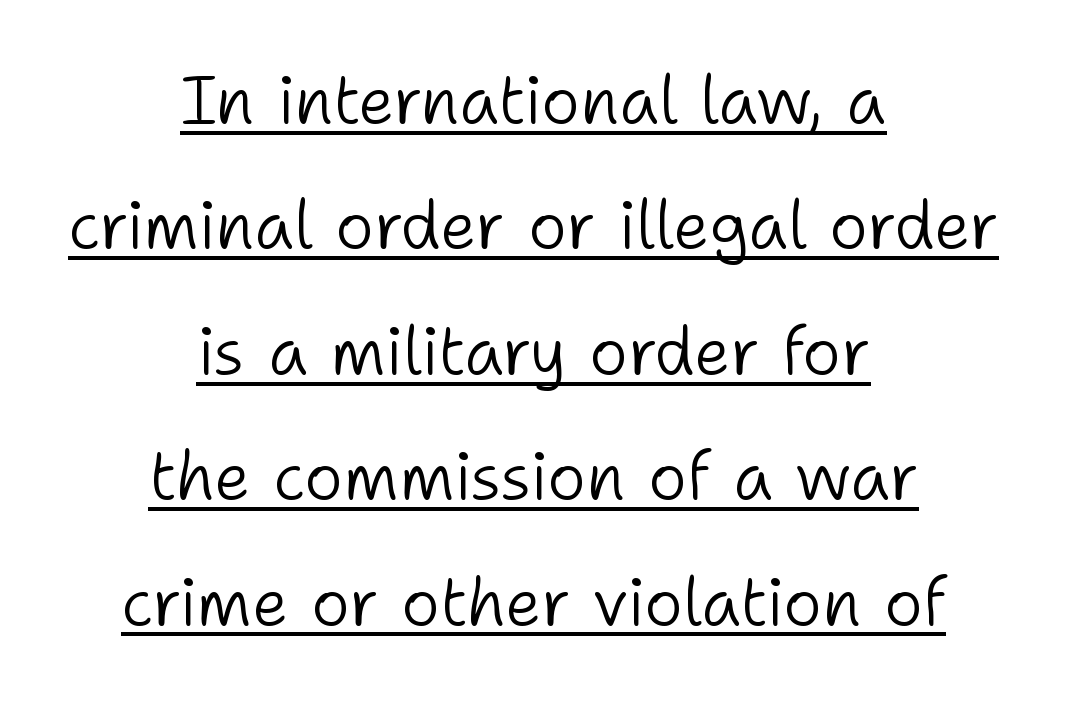
{"serif": "no", "italic": "no", "bold": "no", "weight": "light", "width": "normal", "stroke_contrast": "low", "x_height": "medium", "monospaced": "no", "underline": "yes", "align": "center", "line_spacing": "loose", "line_spacing_ratio": 1.9, "letter_spacing": "normal", "letter_spacing_em": 0.0, "glyph_px": 66}
